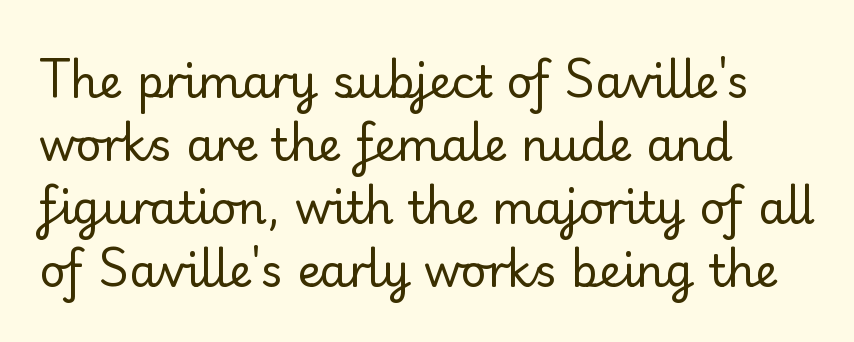
Q: Is the text bold? A: No.
Q: Is the text italic (slanted)? A: No, it is upright.
Q: Is the typeface a serif or a sans-serif typeface? A: Serif.
Q: Is the text underlined? A: No.
Q: How is the paragraph aligned? A: Left-aligned.
Q: Is the spacing between letters normal or unusually wide? A: Normal.
Q: Is the spacing between lines tight, normal or loose? A: Normal.
Q: Width (condensed, normal, or wide)? A: Normal.
Q: Stroke contrast? A: Low.
Q: x-height? A: Small.
Q: Monospaced? A: No.
